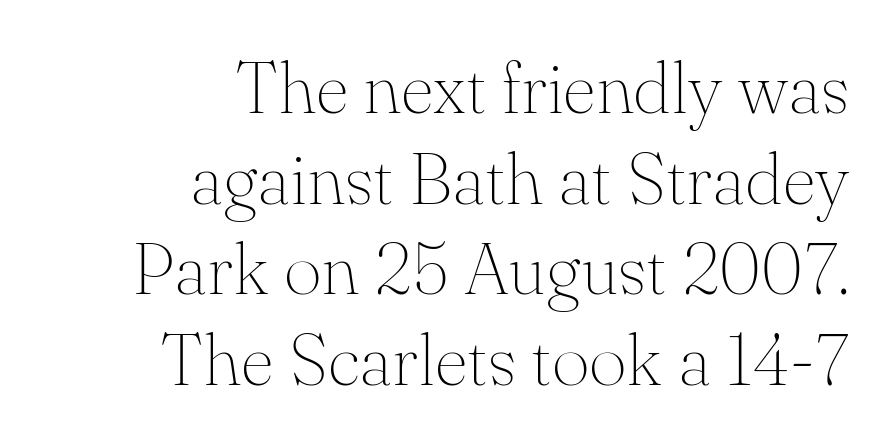
The image shows 73 px thin serif type, upright; set right-aligned, line spacing 1.24x, normal letter spacing, not underlined; medium stroke contrast and a small x-height.
